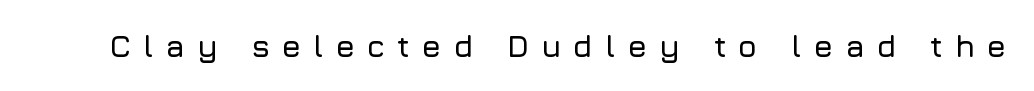
A typesetter would label this face a sans. Each letter keeps its own natural width here, so spacing adapts to shape. Glance below the letters and you will spot only blank space. Every stem runs plumb, perpendicular to the baseline.
